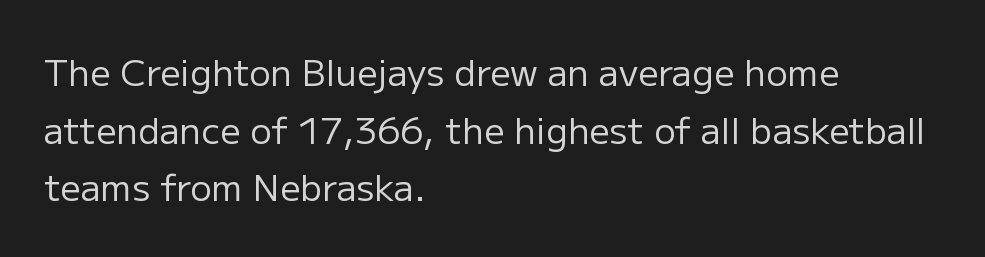
The letters stand straight up with perfectly vertical stems. This rendering features lettering with no underline. Successive baselines arrive at the customary interval. Counters stay open thanks to moderate or lighter strokes. Standard letterfit; no display-style spreading of the glyphs.
